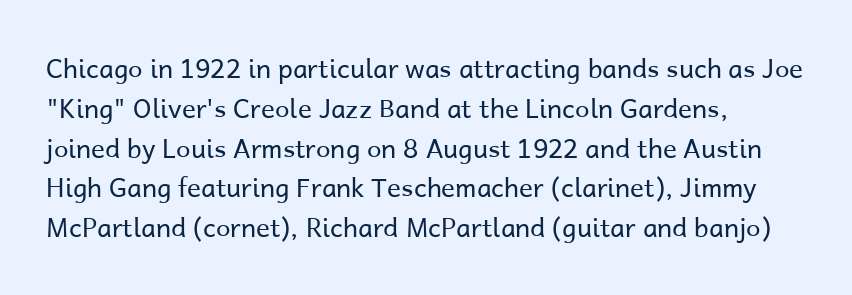
Q: Is the text bold? A: No.
Q: Is the text italic (slanted)? A: No, it is upright.
Q: Is the text underlined? A: No.
Q: How is the paragraph aligned? A: Left-aligned.
Q: Is the spacing between letters normal or unusually wide? A: Normal.
Q: Is the spacing between lines tight, normal or loose? A: Normal.
